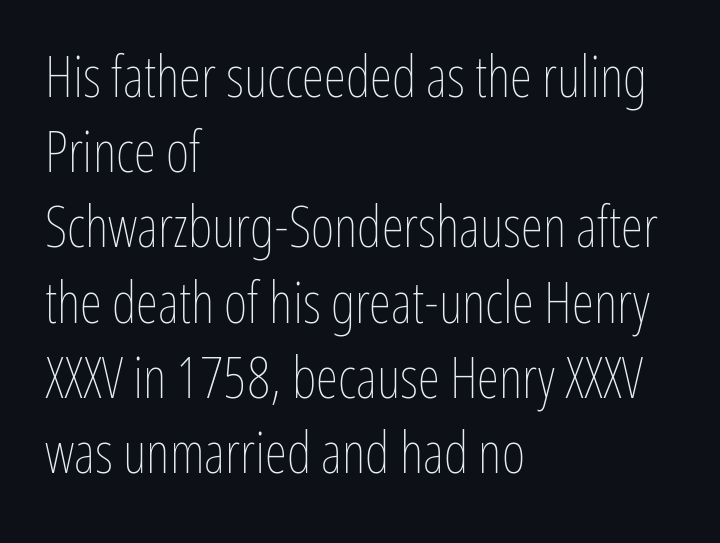
The image shows 57 px thin, condensed type, upright; set left-aligned, normal line spacing (1.32x), normal letter spacing, not underlined; low stroke contrast and a medium x-height.
